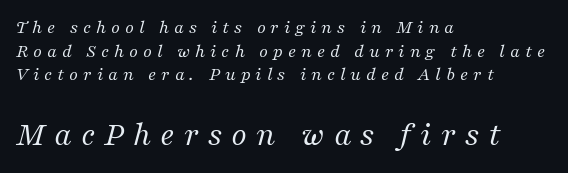
The image shows 34 px regular-weight serif type, italic (leaning right); set left-aligned, normal line spacing (1.25x), unusually wide letter spacing (+0.26 em), not underlined; the second (bottom) block is 1.79x larger; medium stroke contrast and a medium x-height.
